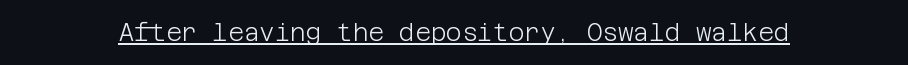
The image shows 24 px text type, upright; set normal letter spacing, underlined.
